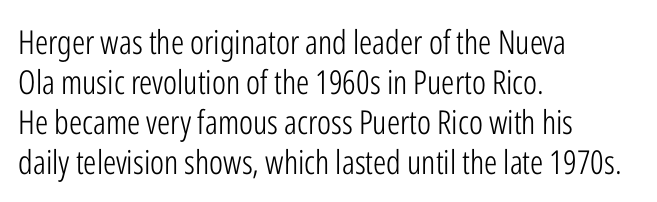
{"serif": "no", "italic": "no", "bold": "no", "weight": "light", "width": "condensed", "stroke_contrast": "low", "x_height": "medium", "monospaced": "no", "underline": "no", "align": "left", "line_spacing_ratio": 1.21, "letter_spacing": "normal", "letter_spacing_em": 0.0, "glyph_px": 33}
